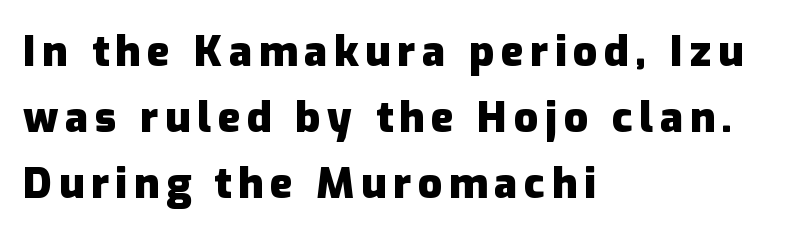
Interline gaps are of average width in this sample. Words float on clear page, feet unadorned. Typographically, this falls in the sans-serif category. The rendering uses natural spacing where letterforms have individual widths.
